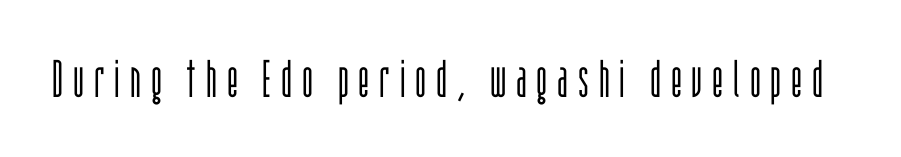
Do the characters align in a grid? No, the font is proportional. Heaviness? Minimal to ordinary, like unemphasized prose. This sample uses a sans-serif face. Unlike italic type, these characters show no tilt at all. The zone under the glyphs is completely vacant.
